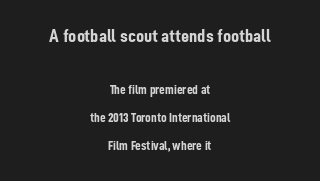
The compositor balanced each line on the midline. Vertical spacing — loose. In this sample the first text group is rendered at the bigger scale. This is heavy type, rendered in bold. Ascenders rise straight up at ninety degrees. Glance below the letters and you will spot only blank space.
